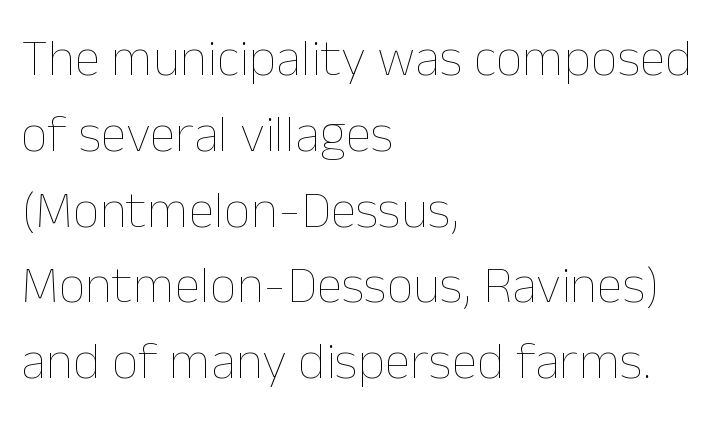
The image shows 53 px thin type, upright; set left-aligned, normal line spacing (1.43x), normal letter spacing, not underlined; low stroke contrast and a medium x-height.
